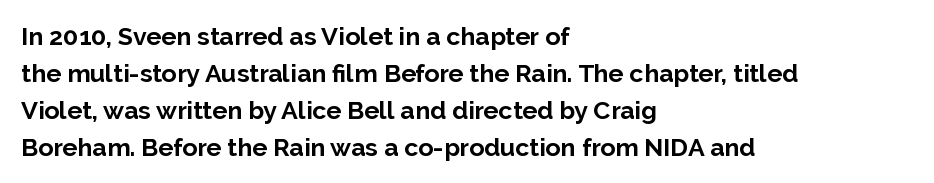
Q: Is the text bold? A: Yes.
Q: Is the text italic (slanted)? A: No, it is upright.
Q: Is the text underlined? A: No.
Q: How is the paragraph aligned? A: Left-aligned.
Q: Is the spacing between letters normal or unusually wide? A: Normal.
Q: Is the spacing between lines tight, normal or loose? A: Normal.
